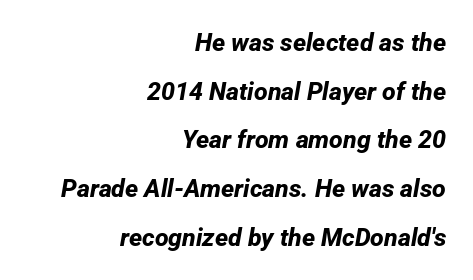
{"bold": "yes", "underline": "no", "align": "right", "line_spacing": "loose", "line_spacing_ratio": 1.95, "letter_spacing": "normal", "letter_spacing_em": 0.0, "glyph_px": 25}
